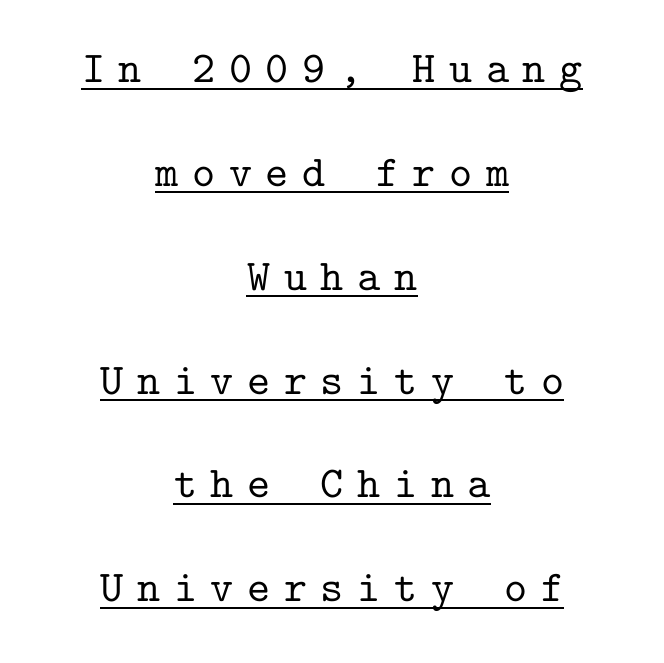
{"serif": "yes", "italic": "no", "width": "normal", "stroke_contrast": "low", "x_height": "medium", "monospaced": "yes", "underline": "yes", "align": "center", "line_spacing": "loose", "line_spacing_ratio": 2.36, "letter_spacing": "wide", "letter_spacing_em": 0.31, "glyph_px": 44}
